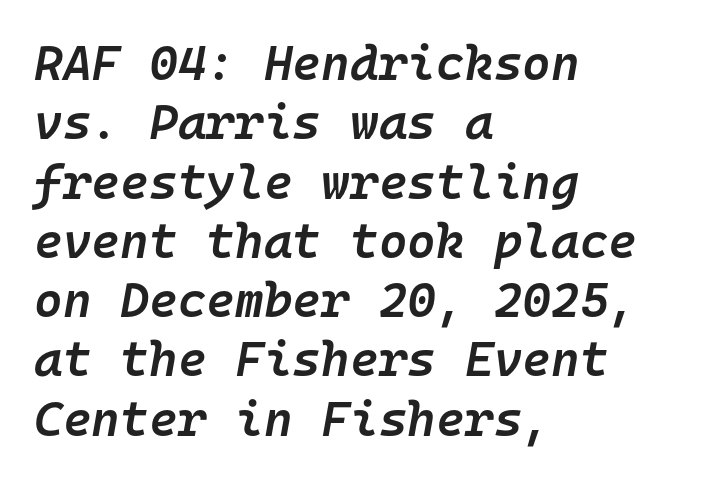
Type without underlining. Style check: oblique. The strokes are fattened partway — semibold, not bold. Monospaced: the letters line up in strict vertical columns.
